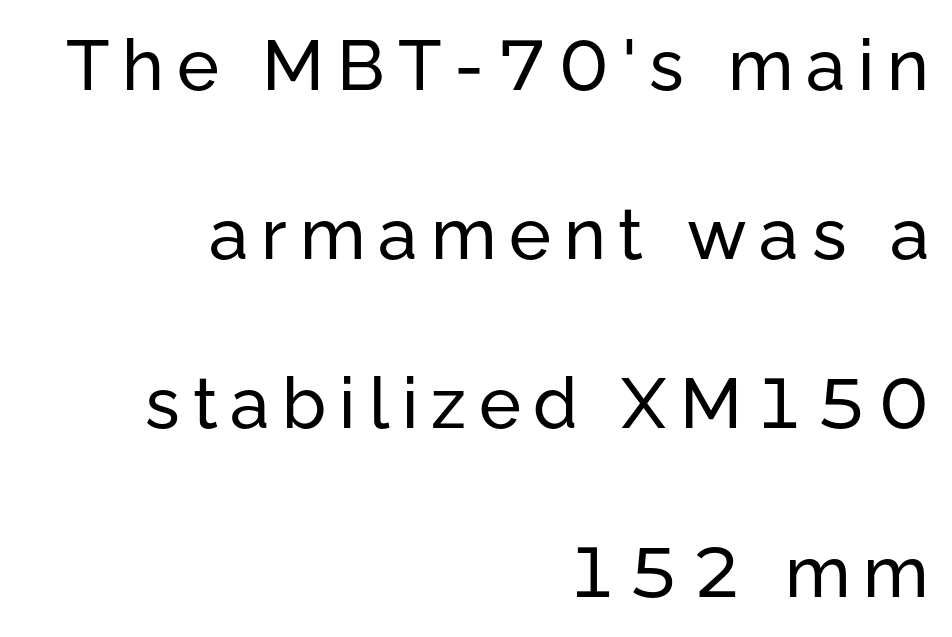
Q: Is the text italic (slanted)? A: No, it is upright.
Q: Is the typeface a serif or a sans-serif typeface? A: Sans-serif.
Q: Is the text underlined? A: No.
Q: How is the paragraph aligned? A: Right-aligned.
Q: Is the spacing between lines tight, normal or loose? A: Loose.
Q: Width (condensed, normal, or wide)? A: Normal.
Q: Stroke contrast? A: Low.
Q: x-height? A: Medium.
Q: Monospaced? A: No.
